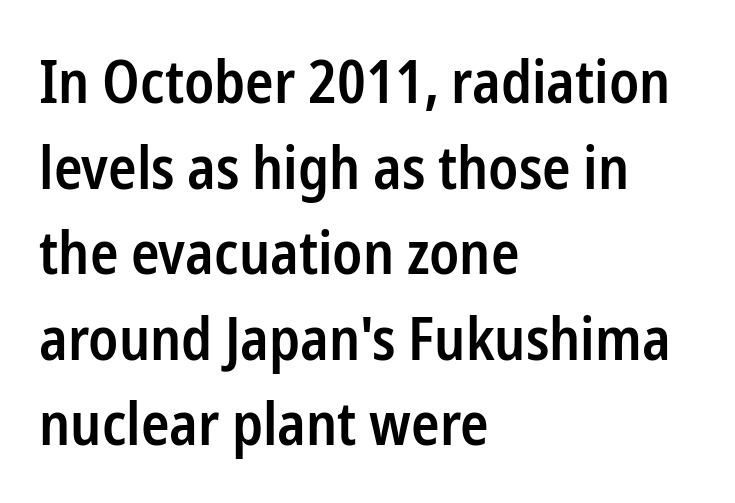
Plain, unruled lines of type. Type style note: lacks serifs. The letters advance in unequal steps, a hallmark of proportional type. Regular leading.
